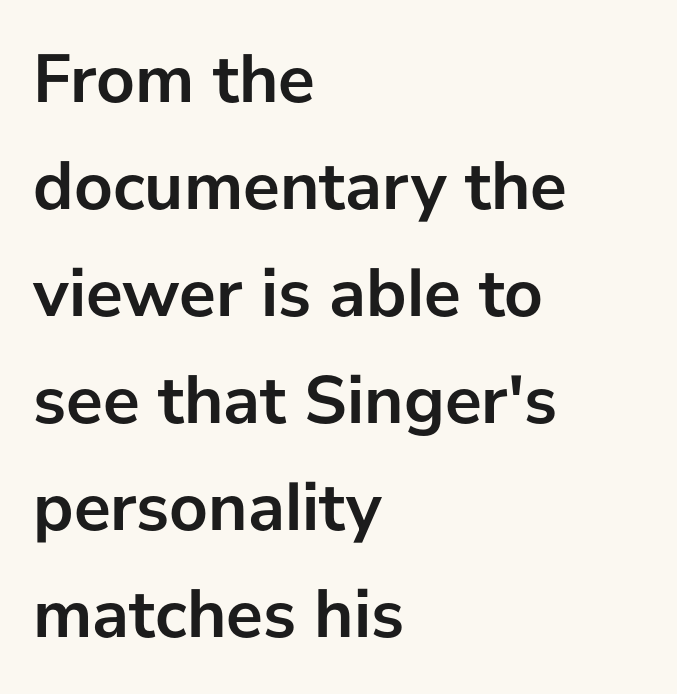
The image shows 69 px semibold sans-serif type, upright; set left-aligned, normal line spacing (1.55x), normal letter spacing, not underlined; low stroke contrast and a medium x-height.
